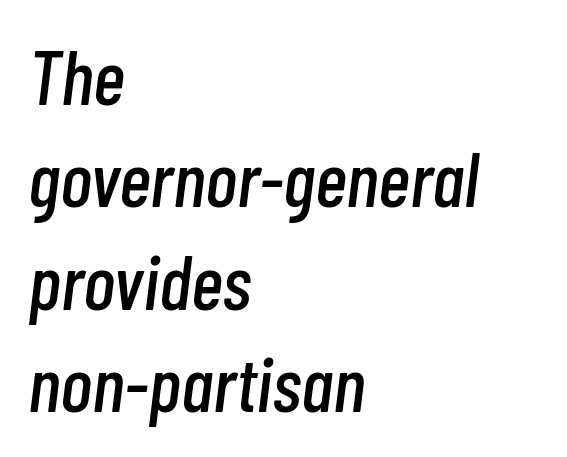
{"italic": "yes", "lean": "right", "slant_degrees": 7, "width": "condensed", "stroke_contrast": "low", "x_height": "medium", "monospaced": "no", "underline": "no", "align": "left", "line_spacing": "normal", "line_spacing_ratio": 1.33, "letter_spacing": "normal", "letter_spacing_em": 0.0, "glyph_px": 77}
